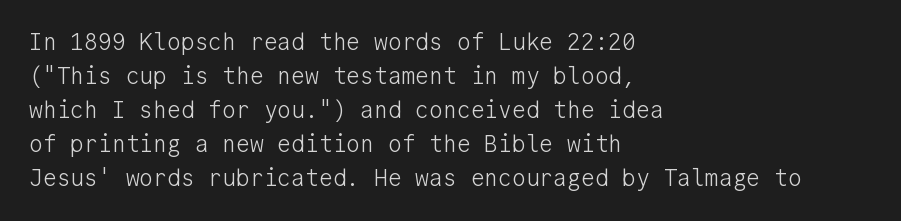
The image shows 23 px text type, upright; set left-aligned, normal line spacing (1.48x), normal letter spacing, not underlined.
